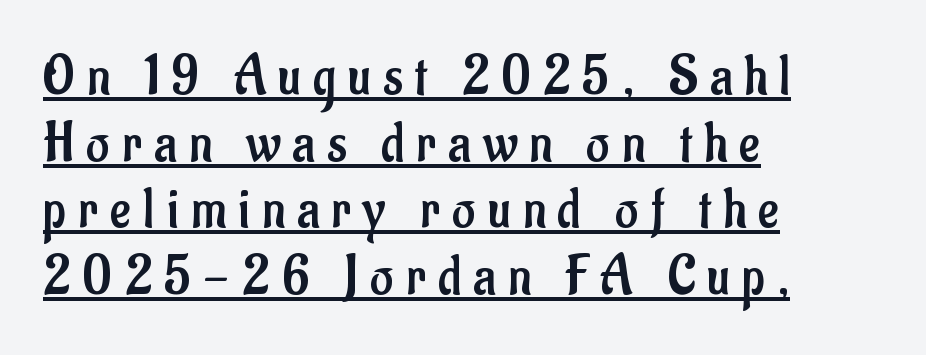
{"serif": "no", "italic": "no", "bold": "no", "weight": "regular", "width": "condensed", "stroke_contrast": "low", "x_height": "small", "monospaced": "no", "underline": "yes", "align": "left", "line_spacing_ratio": 1.19, "letter_spacing": "wide", "letter_spacing_em": 0.22, "glyph_px": 56}
